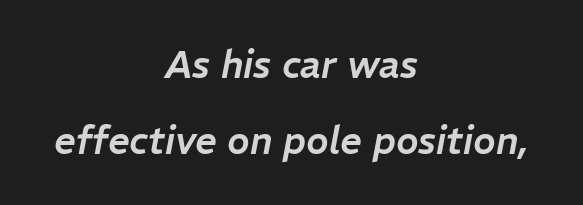
Spacing between characters is what you'd get straight out of the box. The passage shown is typed in a proportional face where columns would drift. Notice the wide empty band between every row — that's loose leading. Each row of text sits above clean, open space. Reading down the block, each line starts at a different indent, mirrored at its end.
